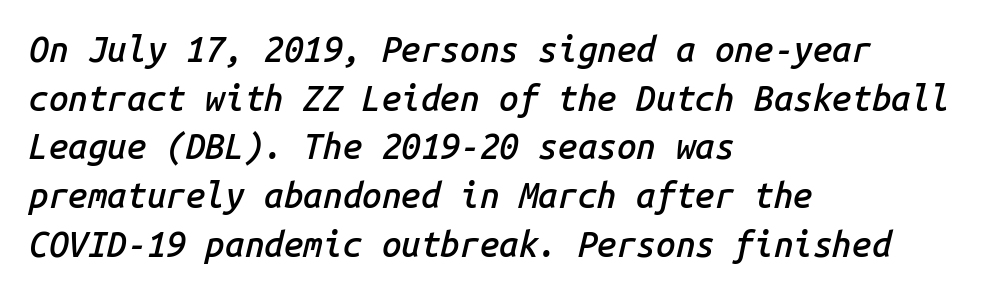
The words here are not underlined. Every character here occupies the same horizontal width, giving the sample a typewriter-like rhythm. These lines were composed using italics. Layout note: lines flush left. Its strokes are somewhat broadened, the hallmark of semibold type. Normally led — the rows are evenly, conventionally spaced.
